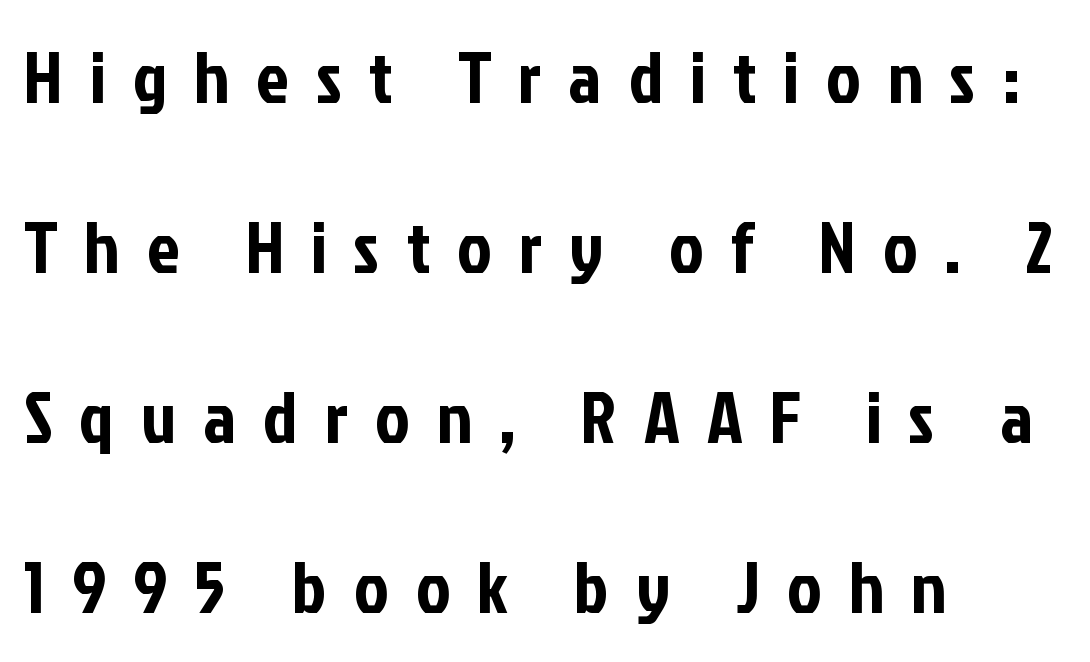
The image shows 73 px condensed sans-serif type, upright; set left-aligned, loose line spacing (2.33x), unusually wide letter spacing (+0.37 em), not underlined; low stroke contrast and a medium x-height.
